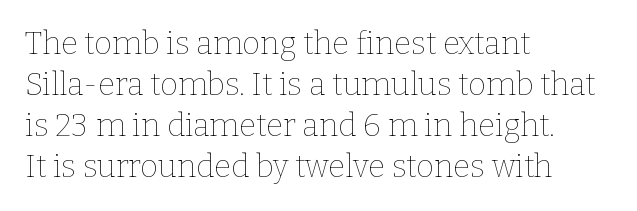
The rendering keeps characters at their native spacing. On a weight scale, this lands at 450 or below. Quick note: interline space is typical. This rendering features lettering with no underline.
